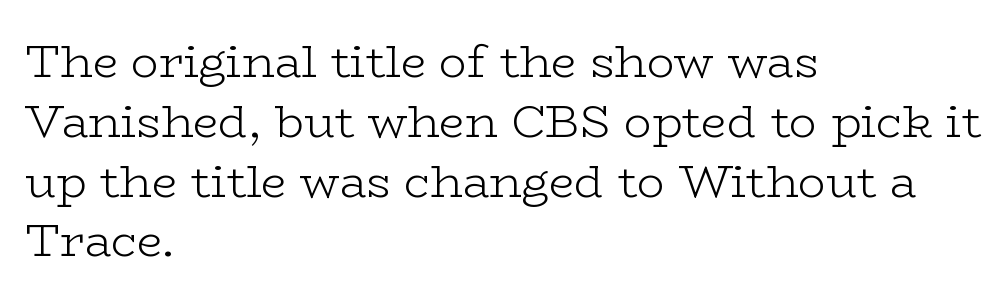
The image shows 46 px light, wide serif type, upright; set left-aligned, normal line spacing (1.3x), normal letter spacing, not underlined; low stroke contrast and a medium x-height.
